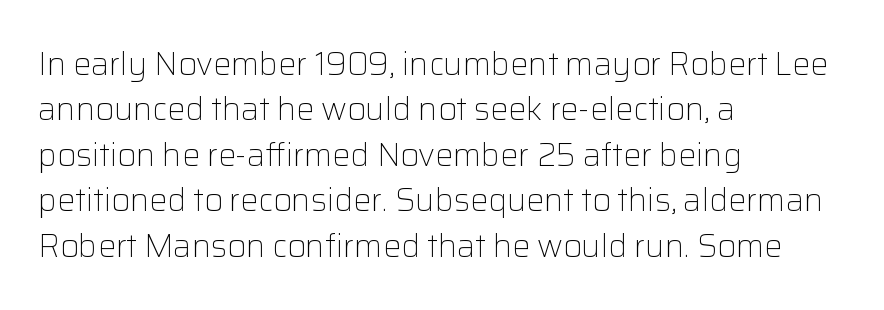
{"serif": "no", "italic": "no", "bold": "no", "weight": "light", "width": "normal", "stroke_contrast": "low", "x_height": "medium", "monospaced": "no", "underline": "no", "align": "left", "line_spacing": "normal", "line_spacing_ratio": 1.42, "letter_spacing": "normal", "letter_spacing_em": 0.0, "glyph_px": 32}
